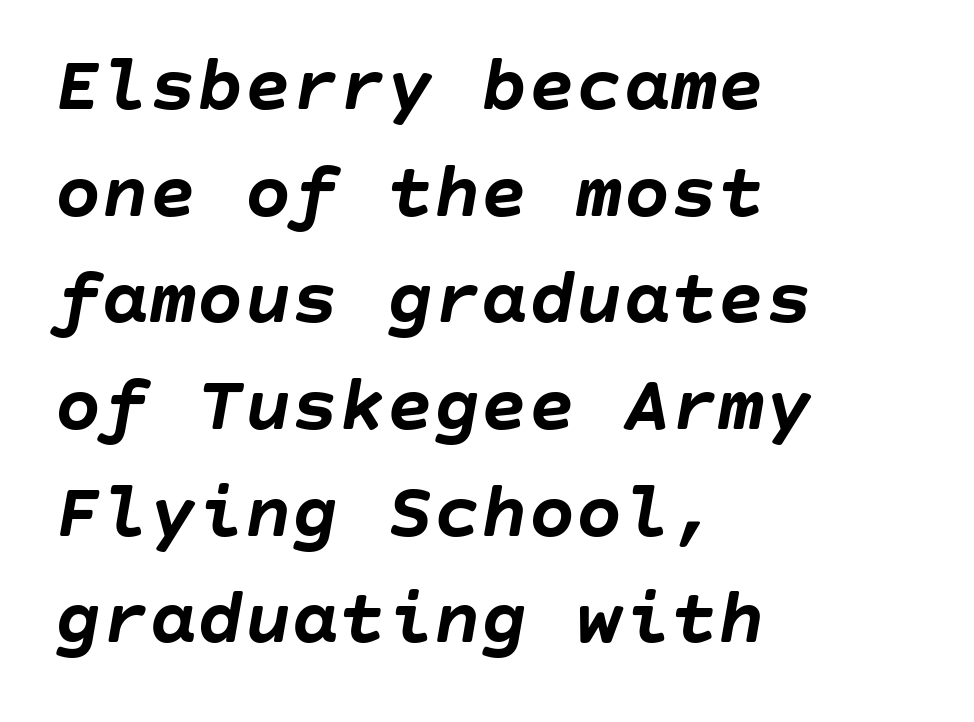
Characters follow at the spacing the type designer built in. Where is the straight margin? On the left. A bare baseline throughout the passage. Posture: slanted.
